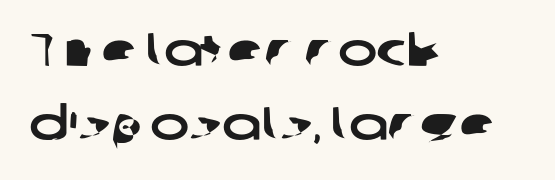
Q: Is the typeface a serif or a sans-serif typeface? A: Sans-serif.
Q: Is the text underlined? A: No.
Q: How is the paragraph aligned? A: Left-aligned.
Q: Is the spacing between letters normal or unusually wide? A: Normal.
Q: Is the spacing between lines tight, normal or loose? A: Normal.
Q: Width (condensed, normal, or wide)? A: Wide.
Q: Stroke contrast? A: Low.
Q: x-height? A: Medium.
Q: Monospaced? A: No.
